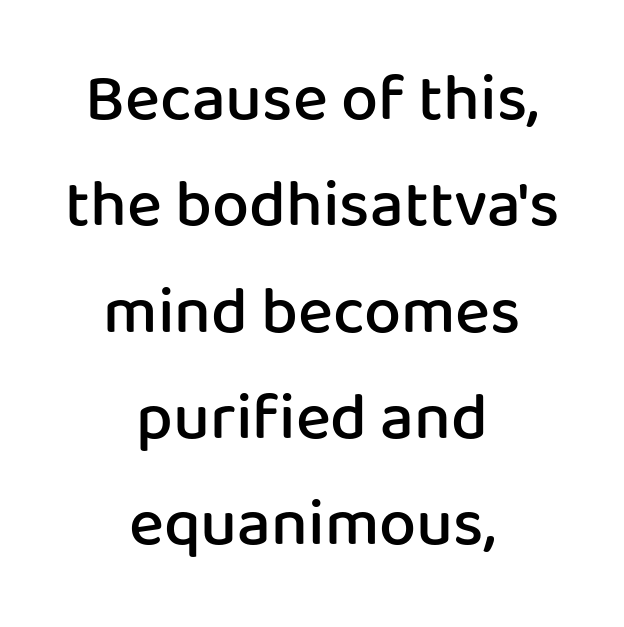
Q: Is the text bold? A: Semi-bold.
Q: Is the text italic (slanted)? A: No, it is upright.
Q: Is the typeface a serif or a sans-serif typeface? A: Sans-serif.
Q: Is the text underlined? A: No.
Q: How is the paragraph aligned? A: Centered.
Q: Is the spacing between letters normal or unusually wide? A: Normal.
Q: Is the spacing between lines tight, normal or loose? A: Normal.
Q: Width (condensed, normal, or wide)? A: Normal.
Q: Stroke contrast? A: Low.
Q: x-height? A: Medium.
Q: Monospaced? A: No.
